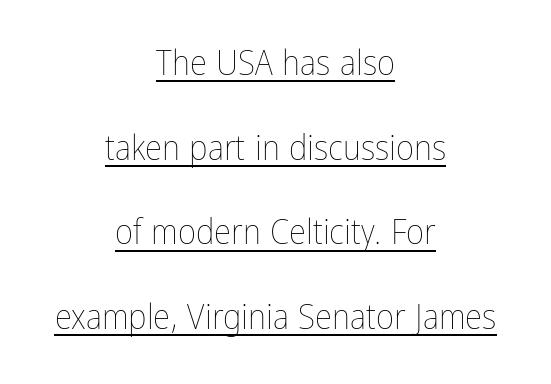
A light-to-regular cut is what we see here. A continuous stroke trails under the words, as in a hyperlink. Varying glyph widths throughout — classic text-font behaviour. Horizontal alignment here is central, giving a formal, balanced look. Quick note: interline space is abundant. A roman cut, with each character standing at attention.
